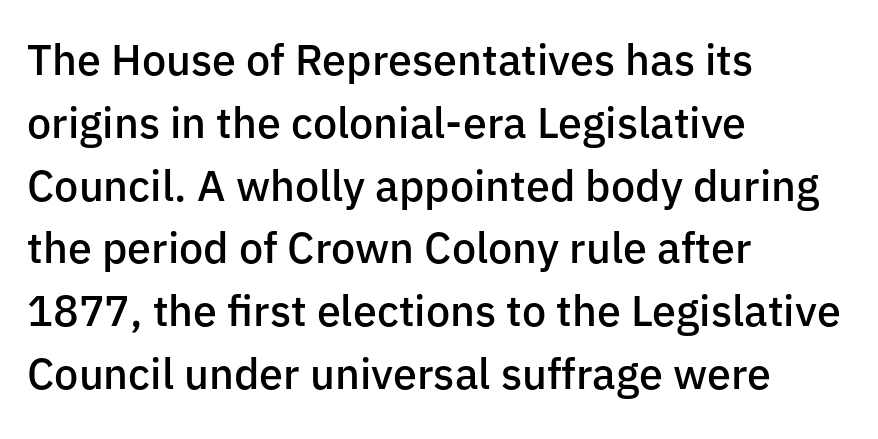
Q: Is the text bold? A: Semi-bold.
Q: Is the text italic (slanted)? A: No, it is upright.
Q: Is the typeface a serif or a sans-serif typeface? A: Sans-serif.
Q: Is the text underlined? A: No.
Q: How is the paragraph aligned? A: Left-aligned.
Q: Is the spacing between letters normal or unusually wide? A: Normal.
Q: Is the spacing between lines tight, normal or loose? A: Normal.
Q: Width (condensed, normal, or wide)? A: Normal.
Q: Stroke contrast? A: Low.
Q: x-height? A: Medium.
Q: Monospaced? A: No.
